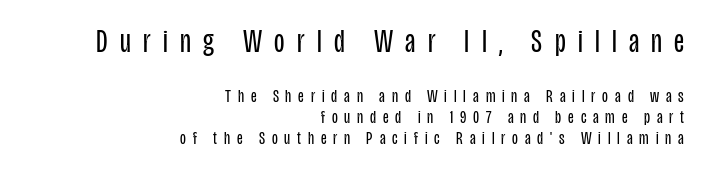
The image shows 34 px regular-weight, condensed sans-serif type, upright; set right-aligned, tight line spacing (1.09x), unusually wide letter spacing (+0.36 em), not underlined; the first (top) block is 1.79x larger; low stroke contrast and a large x-height.
